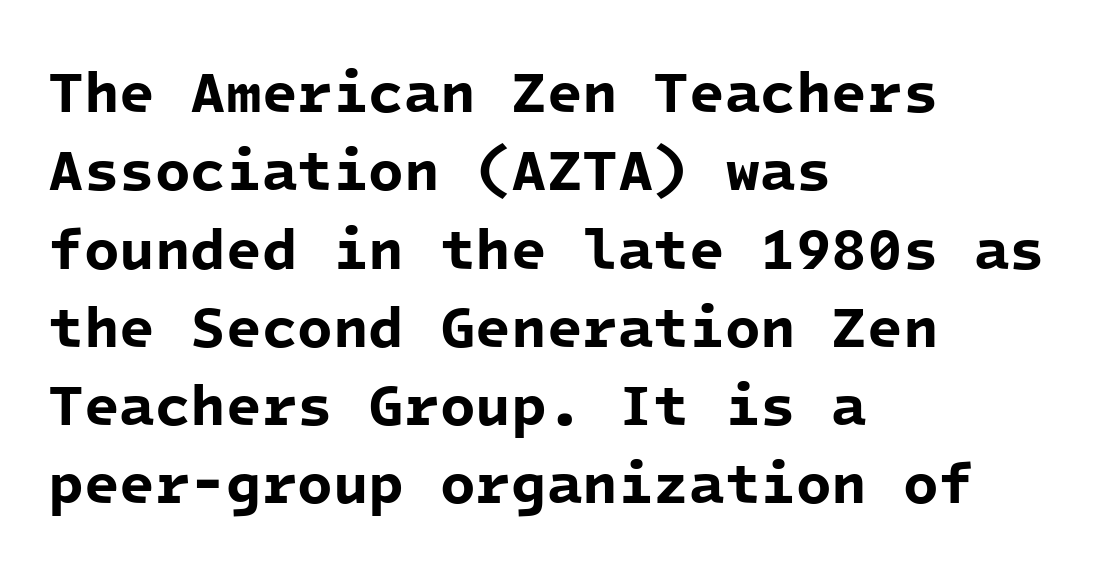
{"serif": "no", "bold": "yes", "weight": "bold", "width": "normal", "stroke_contrast": "low", "x_height": "medium", "monospaced": "yes", "underline": "no", "align": "left", "line_spacing": "normal", "line_spacing_ratio": 1.35, "letter_spacing": "normal", "letter_spacing_em": 0.0, "glyph_px": 58}
